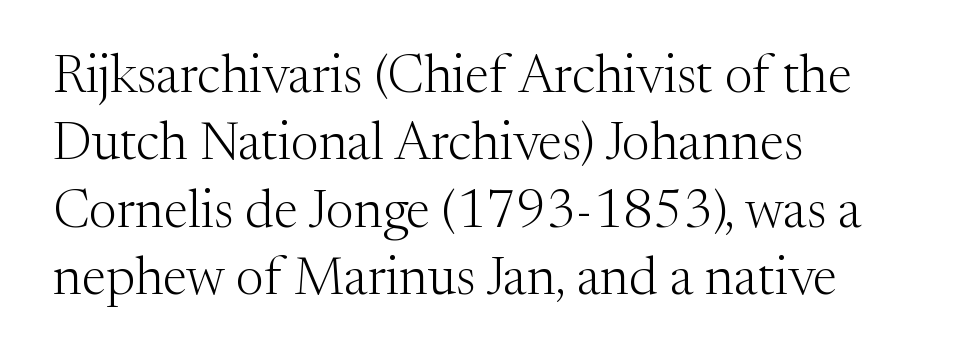
Q: Is the text bold? A: No.
Q: Is the text italic (slanted)? A: No, it is upright.
Q: Is the typeface a serif or a sans-serif typeface? A: Serif.
Q: Is the text underlined? A: No.
Q: How is the paragraph aligned? A: Left-aligned.
Q: Is the spacing between letters normal or unusually wide? A: Normal.
Q: Is the spacing between lines tight, normal or loose? A: Normal.
Q: Width (condensed, normal, or wide)? A: Normal.
Q: Stroke contrast? A: Medium.
Q: x-height? A: Medium.
Q: Monospaced? A: No.
